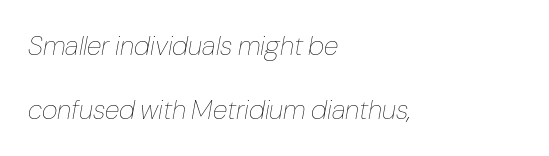
{"italic": "yes", "lean": "right", "slant_degrees": 10, "bold": "no", "underline": "no", "align": "left", "line_spacing": "loose", "line_spacing_ratio": 2.36, "letter_spacing": "normal", "letter_spacing_em": 0.0, "glyph_px": 27}
